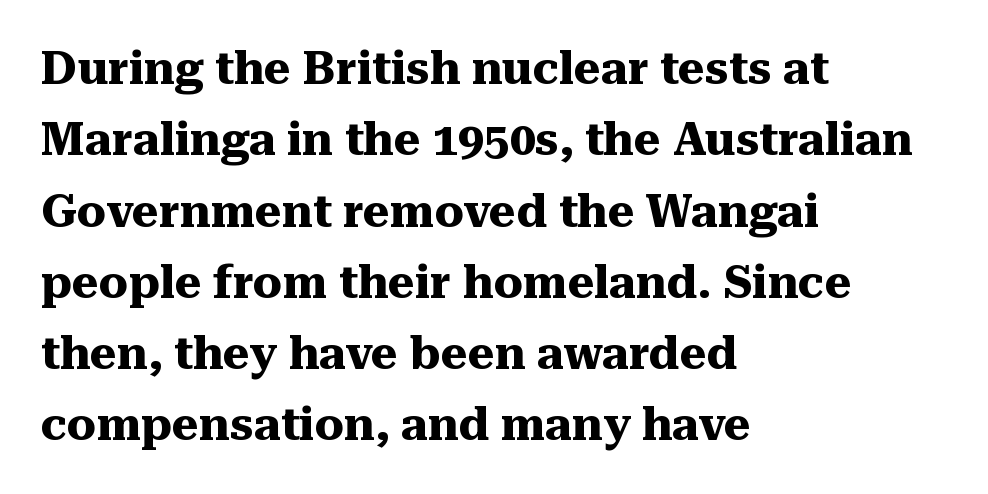
The image shows 46 px heavy serif type, upright; set left-aligned, normal line spacing (1.55x), normal letter spacing, not underlined; medium stroke contrast and a medium x-height.
